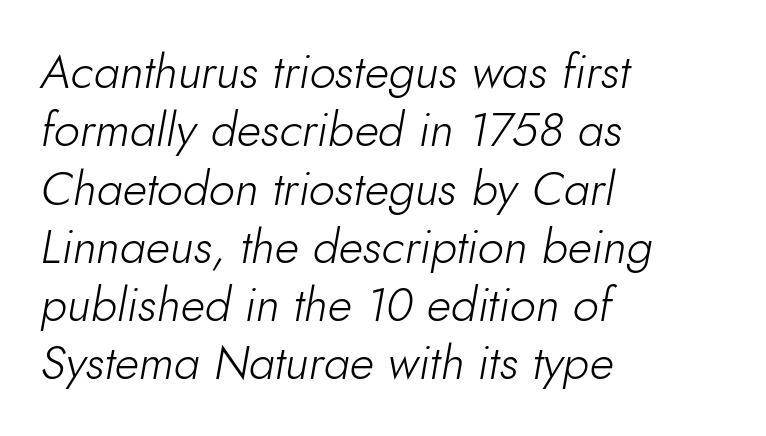
The image shows 47 px light type, italic (leaning right); set left-aligned, line spacing 1.24x, normal letter spacing, not underlined; low stroke contrast and a small x-height.
